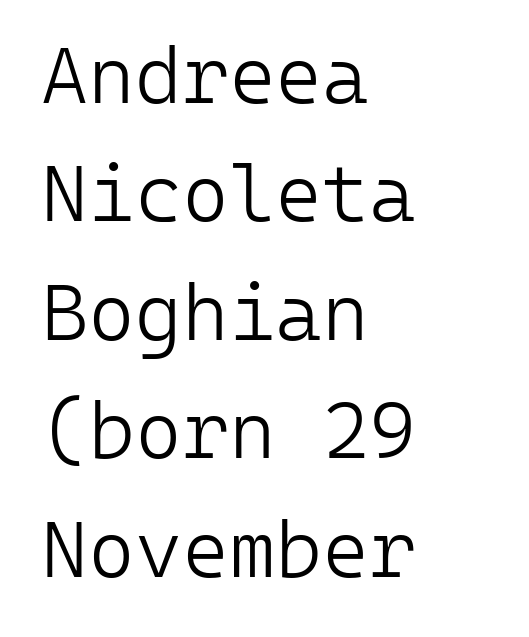
Is this a sans? Yes — the strokes have no serifs. One glance says typical: line gaps are just what's usual. This is roman type, the default non-slanted kind. These lines are set flush left with a ragged right edge.
